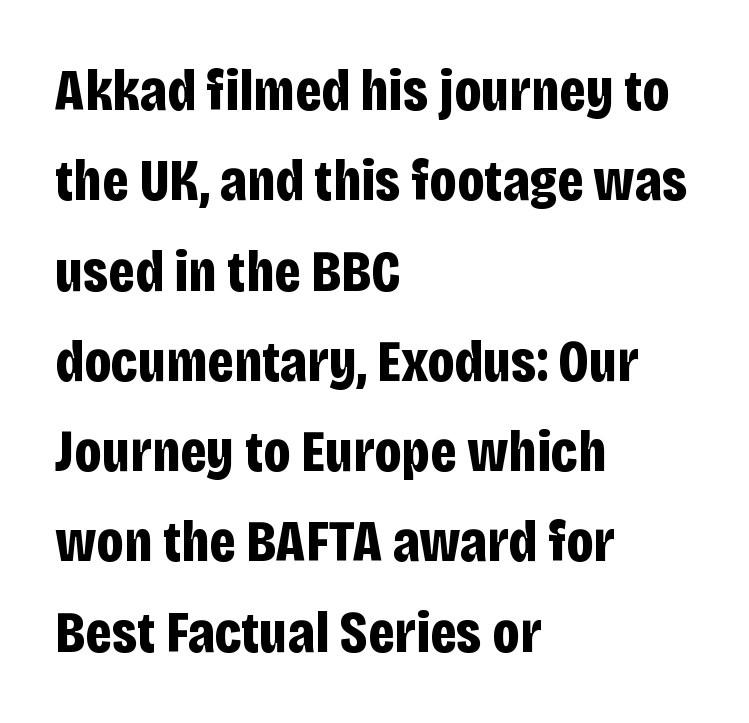
The image shows 59 px bold, condensed sans-serif type, upright; set left-aligned, normal line spacing (1.53x), normal letter spacing, not underlined; low stroke contrast and a large x-height.
